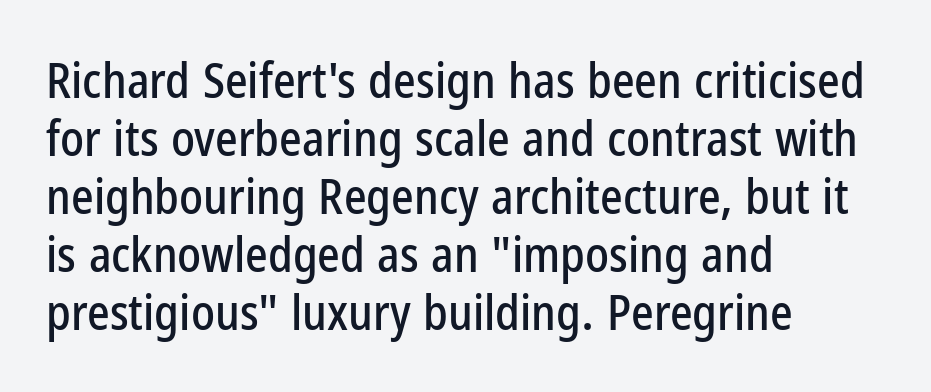
The image shows 48 px condensed sans-serif type, upright; set left-aligned, line spacing 1.21x, normal letter spacing, not underlined; low stroke contrast and a medium x-height.
